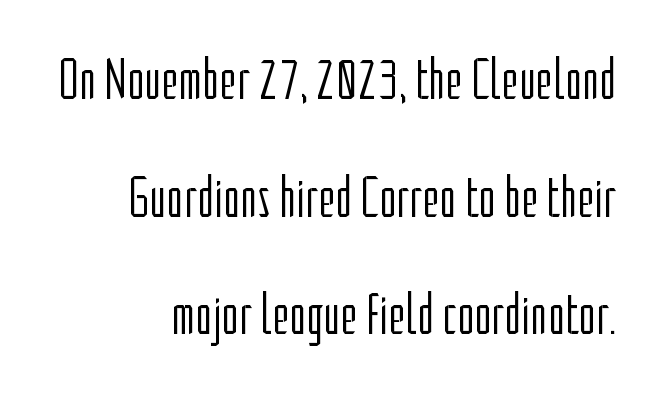
Q: Is the text bold? A: No.
Q: Is the text italic (slanted)? A: No, it is upright.
Q: Is the typeface a serif or a sans-serif typeface? A: Sans-serif.
Q: Is the text underlined? A: No.
Q: How is the paragraph aligned? A: Right-aligned.
Q: Is the spacing between letters normal or unusually wide? A: Normal.
Q: Is the spacing between lines tight, normal or loose? A: Loose.
Q: Width (condensed, normal, or wide)? A: Condensed.
Q: Stroke contrast? A: Low.
Q: x-height? A: Medium.
Q: Monospaced? A: No.
